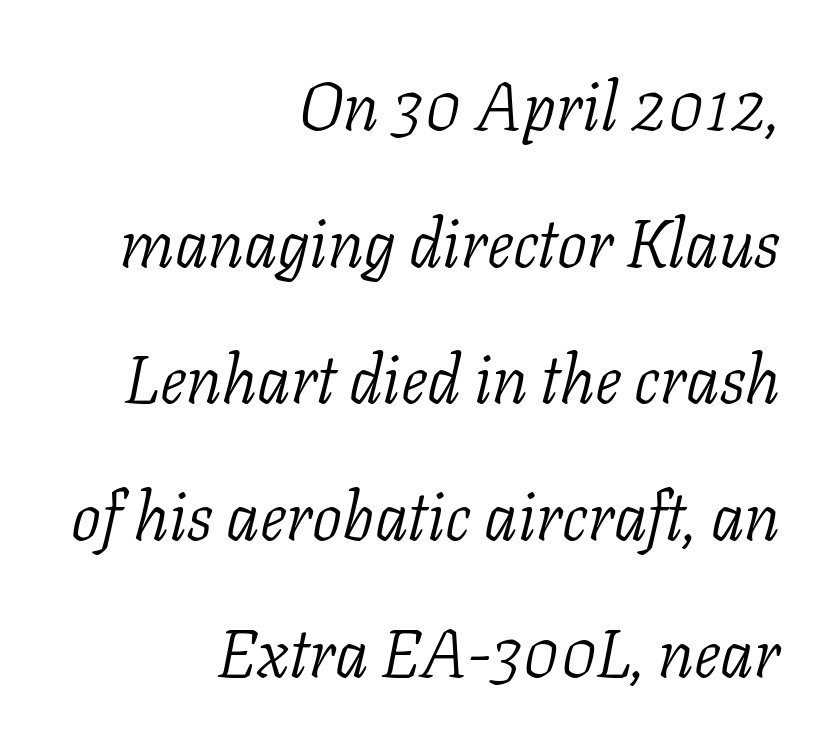
The image shows 67 px light serif type, italic (leaning right); set right-aligned, loose line spacing (2.04x), normal letter spacing, not underlined; low stroke contrast and a medium x-height.
